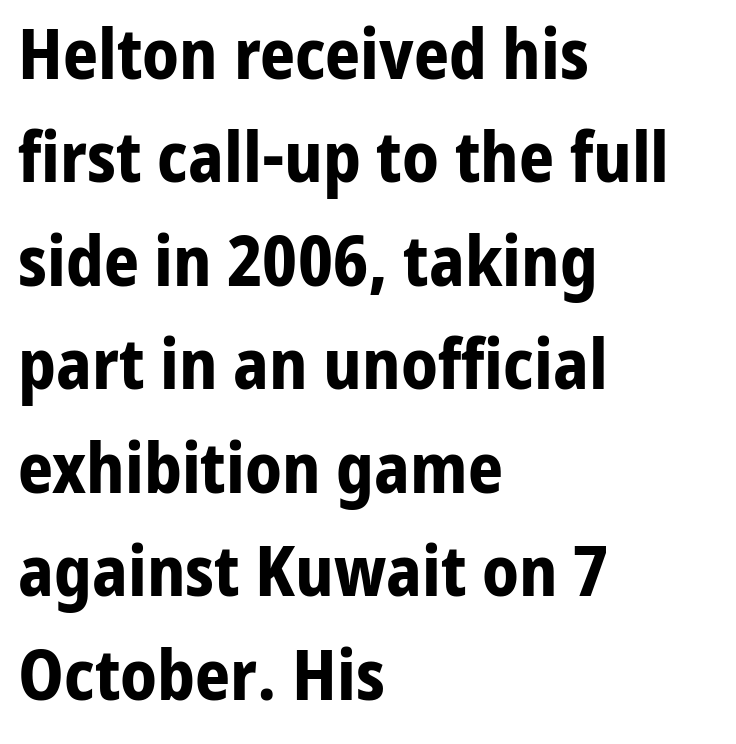
Q: Is the text bold? A: Yes.
Q: Is the text italic (slanted)? A: No, it is upright.
Q: Is the typeface a serif or a sans-serif typeface? A: Sans-serif.
Q: Is the text underlined? A: No.
Q: How is the paragraph aligned? A: Left-aligned.
Q: Is the spacing between letters normal or unusually wide? A: Normal.
Q: Is the spacing between lines tight, normal or loose? A: Normal.
Q: Width (condensed, normal, or wide)? A: Normal.
Q: Stroke contrast? A: Low.
Q: x-height? A: Medium.
Q: Monospaced? A: No.
